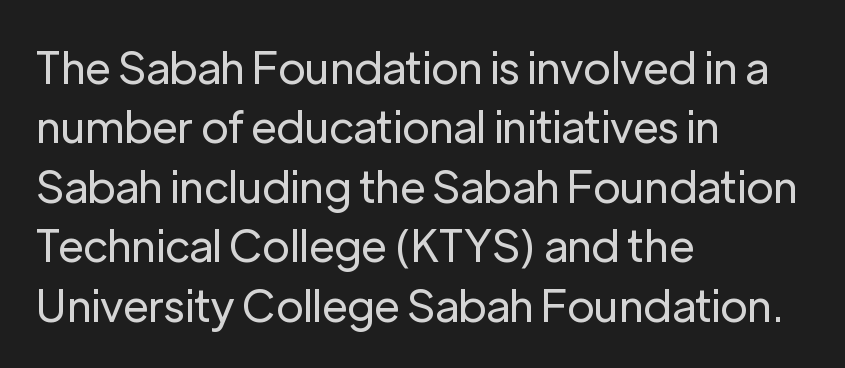
Q: Is the text bold? A: No.
Q: Is the text italic (slanted)? A: No, it is upright.
Q: Is the typeface a serif or a sans-serif typeface? A: Sans-serif.
Q: Is the text underlined? A: No.
Q: How is the paragraph aligned? A: Left-aligned.
Q: Is the spacing between letters normal or unusually wide? A: Normal.
Q: Is the spacing between lines tight, normal or loose? A: Normal.
Q: Width (condensed, normal, or wide)? A: Normal.
Q: Stroke contrast? A: Low.
Q: x-height? A: Medium.
Q: Monospaced? A: No.
